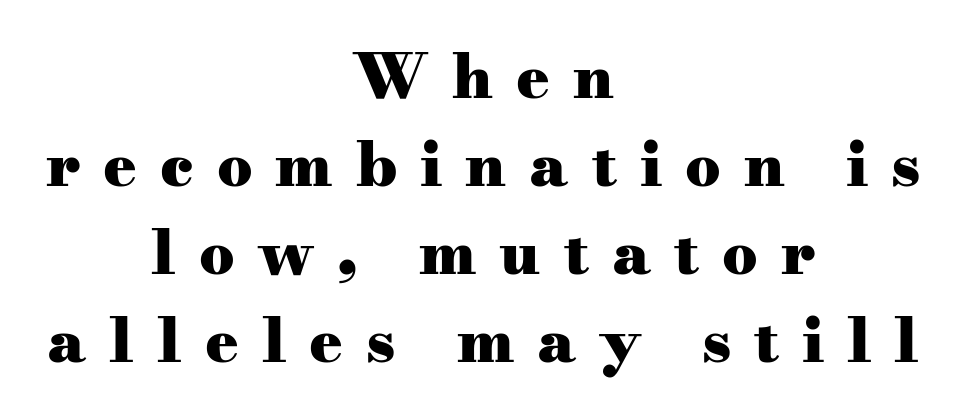
How would I describe the line gaps? Plain and ordinary. The font family rendered here belongs to the serif group. You can tell it's not italic because the verticals are truly vertical. The line texture is sparse and dotted thanks to wide tracking. The passage is arranged like a title page — every line centered.
